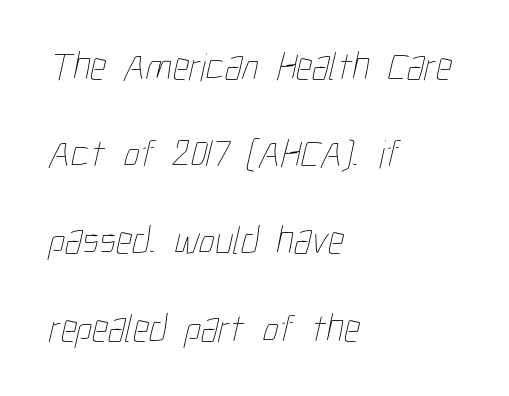
The image shows 40 px thin, condensed type; set left-aligned, loose line spacing (2.18x), normal letter spacing, not underlined; low stroke contrast and a medium x-height.
